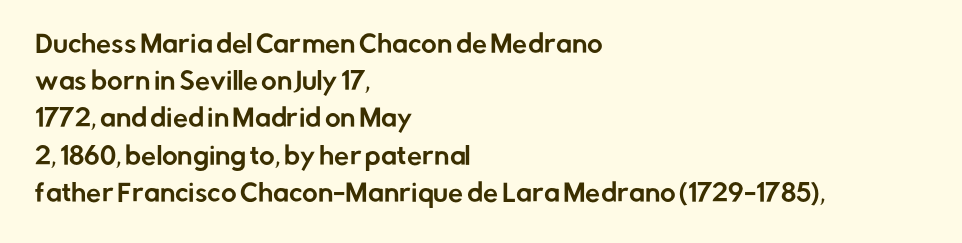
Interline gaps are of average width in this sample. The letters stand upright; this is a roman face. The face used here is rendered with its standard letterfit. Leftover space on each line is placed entirely after the last word. Beneath every word, the page is bare.
